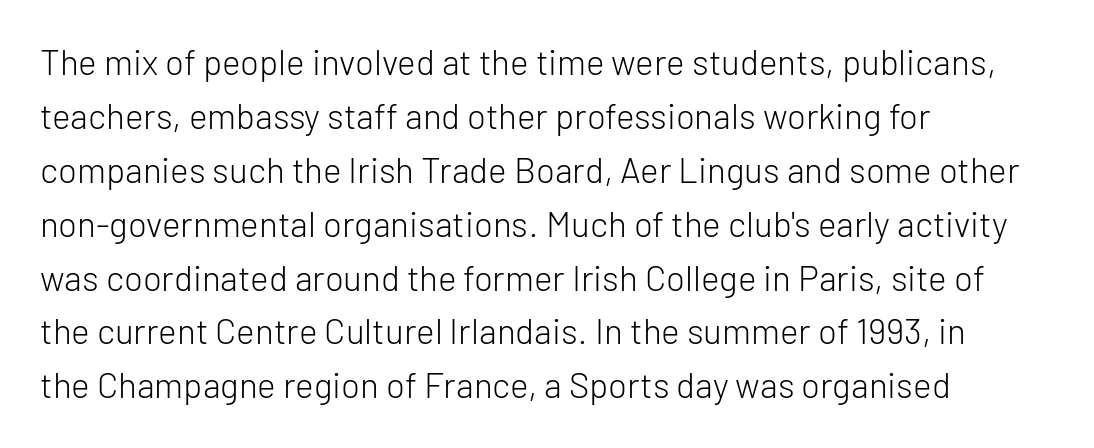
Q: Is the text bold? A: No.
Q: Is the text italic (slanted)? A: No, it is upright.
Q: Is the typeface a serif or a sans-serif typeface? A: Sans-serif.
Q: Is the text underlined? A: No.
Q: How is the paragraph aligned? A: Left-aligned.
Q: Is the spacing between letters normal or unusually wide? A: Normal.
Q: Is the spacing between lines tight, normal or loose? A: Normal.
Q: Width (condensed, normal, or wide)? A: Normal.
Q: Stroke contrast? A: Low.
Q: x-height? A: Medium.
Q: Monospaced? A: No.
